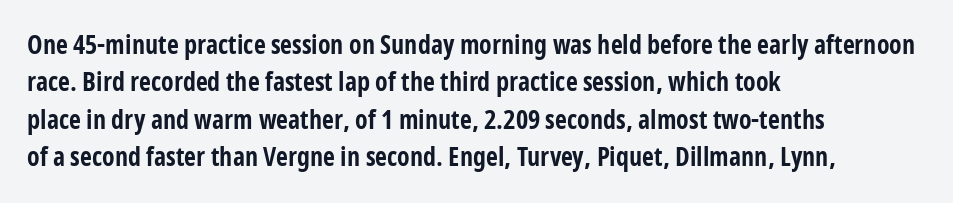
Q: Is the text bold? A: Yes.
Q: Is the text italic (slanted)? A: No, it is upright.
Q: Is the text underlined? A: No.
Q: How is the paragraph aligned? A: Left-aligned.
Q: Is the spacing between letters normal or unusually wide? A: Normal.
Q: Is the spacing between lines tight, normal or loose? A: Normal.
